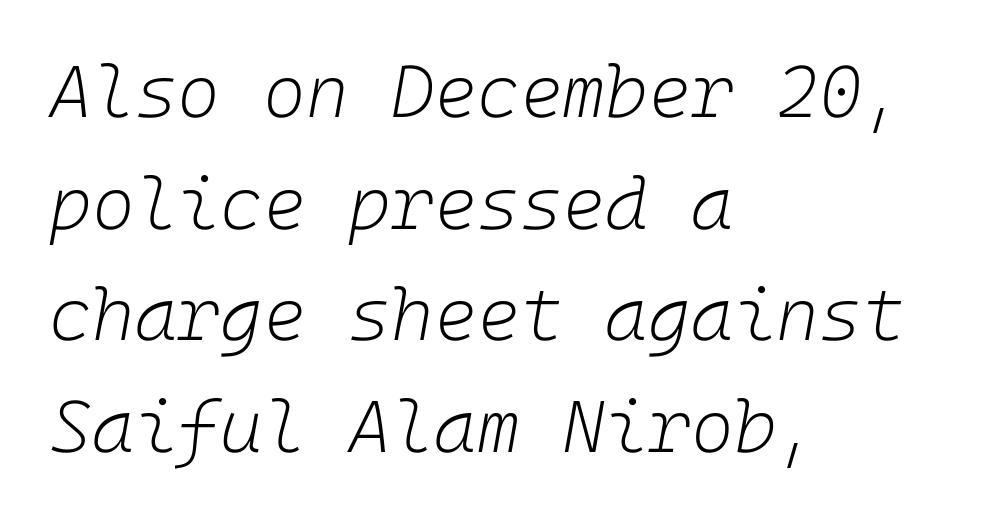
The image shows 73 px light type, italic (leaning right); set left-aligned, normal line spacing (1.53x), normal letter spacing, not underlined; low stroke contrast and a medium x-height.
